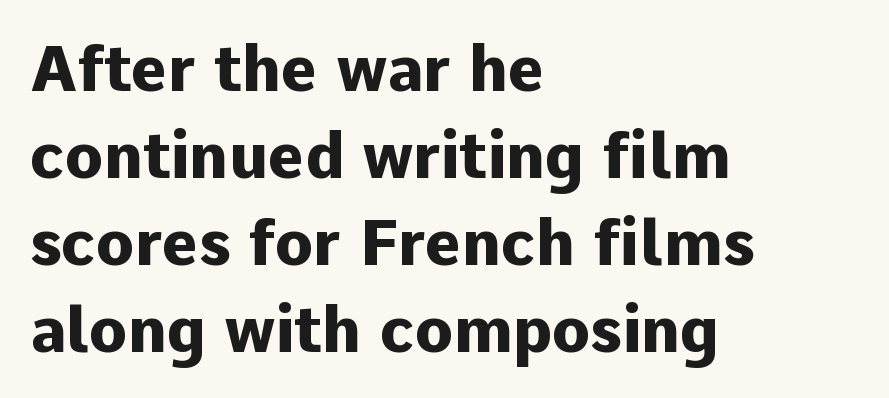
{"serif": "no", "italic": "no", "bold": "yes", "weight": "heavy", "width": "normal", "stroke_contrast": "low", "x_height": "medium", "monospaced": "no", "underline": "no", "align": "left", "line_spacing": "normal", "line_spacing_ratio": 1.38, "letter_spacing": "normal", "letter_spacing_em": 0.0, "glyph_px": 63}
